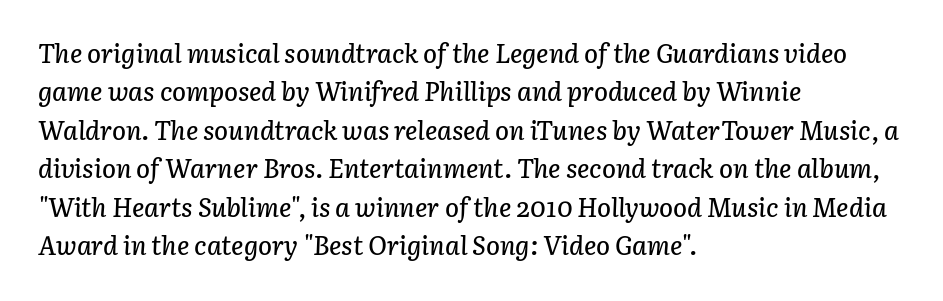
Q: Is the text italic (slanted)? A: Yes, it leans right by about 3 degrees.
Q: Is the text underlined? A: No.
Q: How is the paragraph aligned? A: Left-aligned.
Q: Is the spacing between letters normal or unusually wide? A: Normal.
Q: Is the spacing between lines tight, normal or loose? A: Normal.
